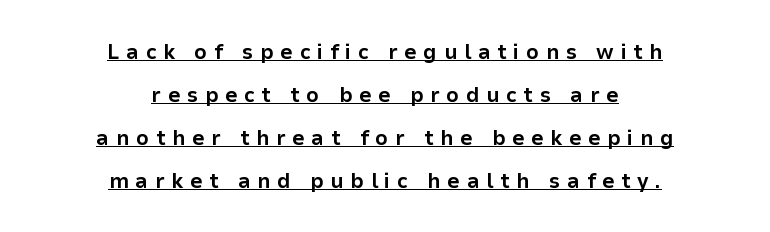
Compared with an ordinary text face, these strokes are far heavier — a full bold. This rendering widens character spacing well past its baseline value. Line starts and ends both wander, symmetrically. Regarding leading, the lines here are spaced well apart. This rendering features underlined lettering.
